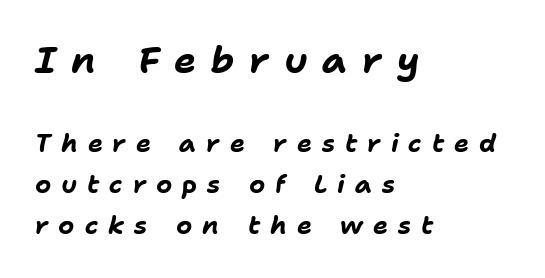
As a designer I'd log this as weight 700, bold. Quick note: interline space is typical. Characters are canted at an angle relative to the baseline's perpendicular. A clean baseline with only descenders dipping below it.
